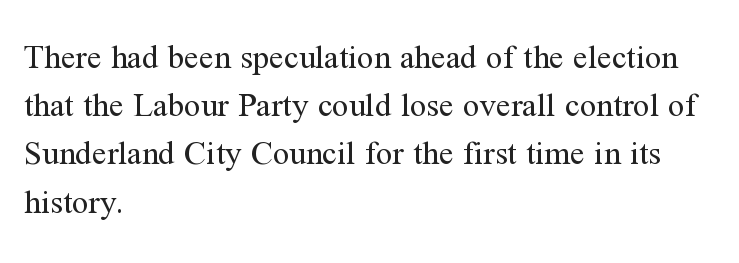
Each letter keeps its own natural width here, so spacing adapts to shape. To sum up the face: it has serifs. This rendering features lettering with no underline. This rendering leaves character spacing at its baseline value. Is this a heavy cut? Hardly; it is regular or lighter. Every character sits straight up, as roman type does.
